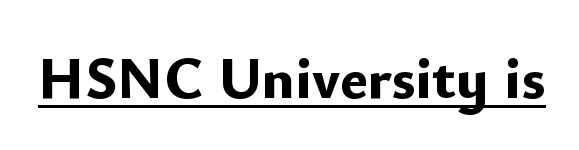
The image shows 60 px bold sans-serif type, upright; set normal letter spacing, underlined; low stroke contrast and a small x-height.
